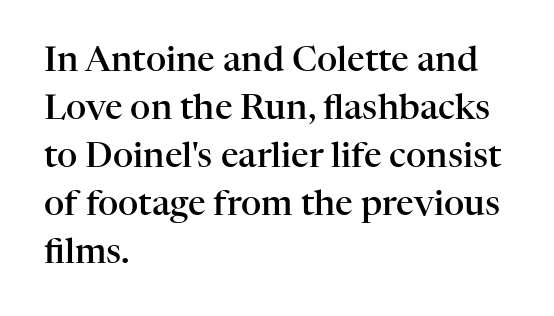
Reading down the block, your eye returns to a fixed left position each line. Posture: straight, roman, zero tilt. These lines are composed in type with serifs. Normally led — the rows are evenly, conventionally spaced. Clear beneath every line of the passage. Here the glyphs are tracked normally, forming tight word shapes.
